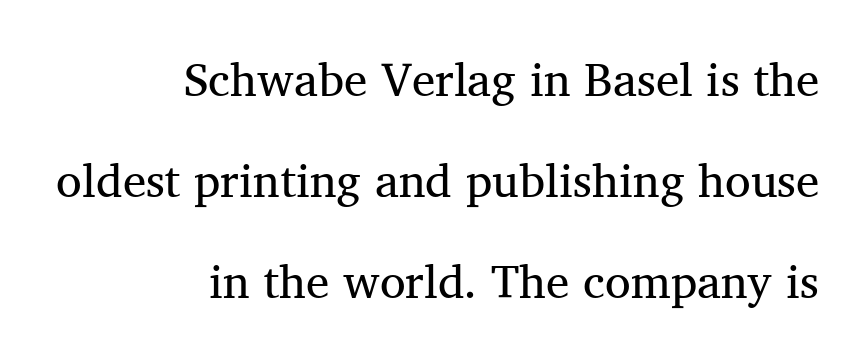
The image shows 47 px regular-weight serif type, upright; set right-aligned, loose line spacing (2.15x), normal letter spacing, not underlined; medium stroke contrast and a medium x-height.
